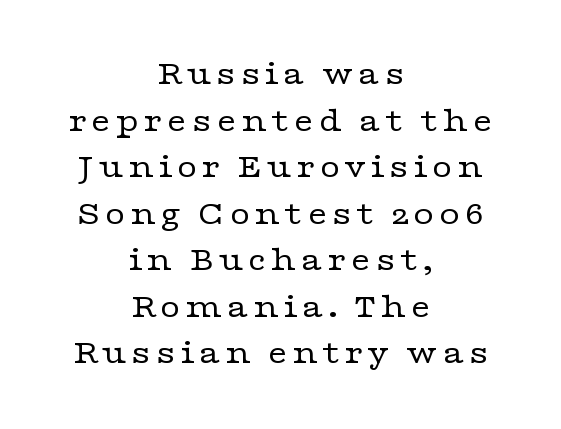
Q: Is the text bold? A: No.
Q: Is the text italic (slanted)? A: No, it is upright.
Q: Is the typeface a serif or a sans-serif typeface? A: Serif.
Q: Is the text underlined? A: No.
Q: How is the paragraph aligned? A: Centered.
Q: Is the spacing between lines tight, normal or loose? A: Normal.
Q: Width (condensed, normal, or wide)? A: Wide.
Q: Stroke contrast? A: Low.
Q: x-height? A: Medium.
Q: Monospaced? A: No.
